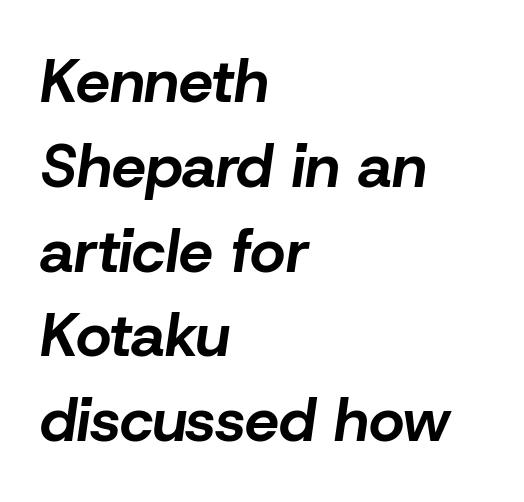
This sample keeps an unexceptional amount of space between lines. How are the letters spaced? Ordinarily, with no added tracking. The paragraph has a hard left edge and a soft right edge. The whole block is typeset with a tilt. Just letters on the line, the space beneath them empty.
